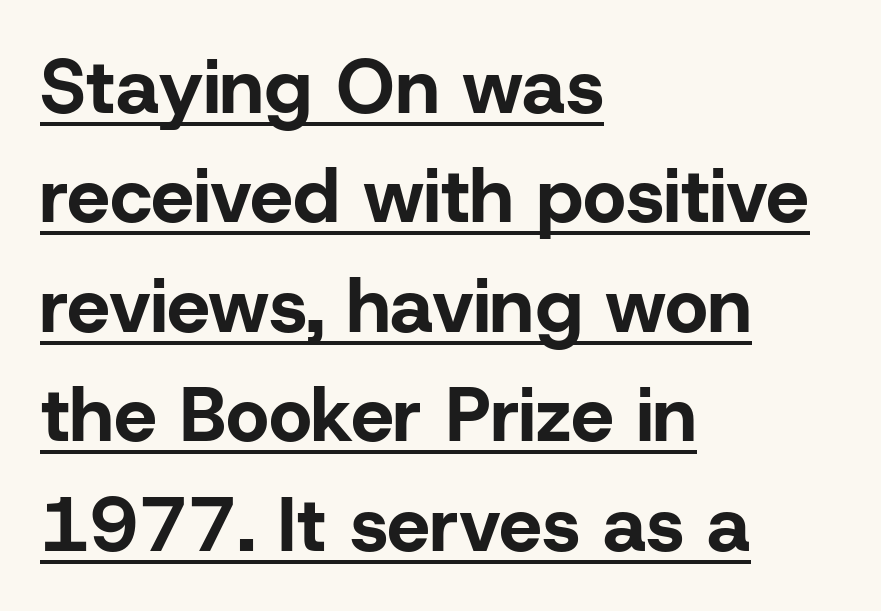
The horizontal fit of the characters is conventional and even. Heft: maximum for text — a bold. Vertically, the passage feels balanced, rows spaced as you'd expect. Typographically, this falls in the sans-serif category. Honestly, the underline is the first thing you notice here.
